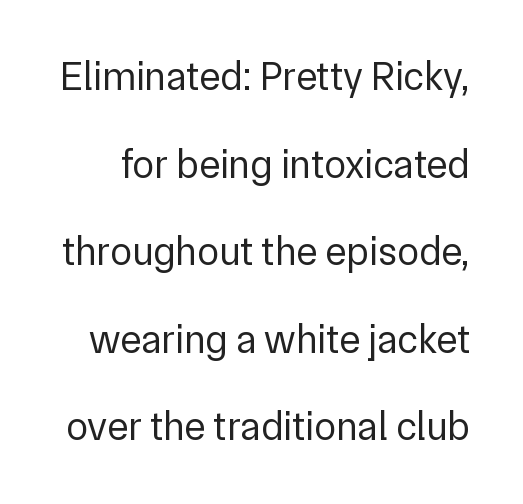
The image shows 40 px regular-weight sans-serif type, upright; set loose line spacing (2.19x), normal letter spacing, not underlined; low stroke contrast and a medium x-height.
